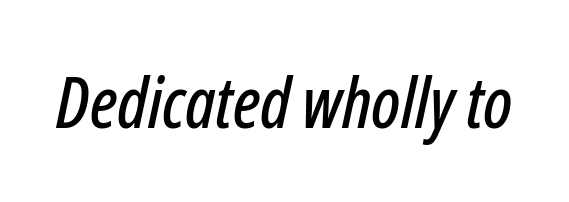
The image shows 70 px condensed type, italic (leaning right); set normal letter spacing, not underlined; low stroke contrast and a medium x-height.
